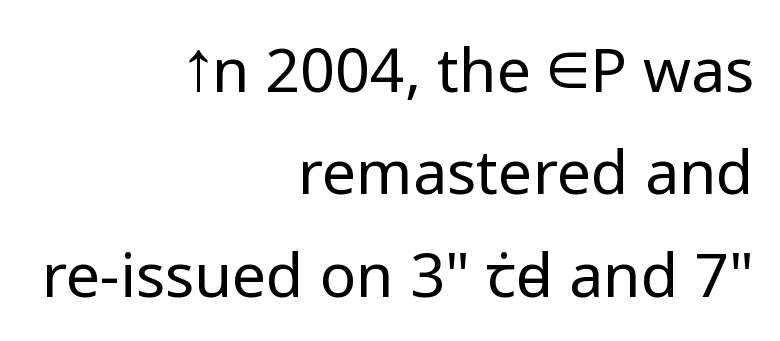
A typesetter would call this zero additional tracking. The baseline area is clear. Typographically, this falls in the sans-serif category. Weight: in the light-to-regular range. The specimen reads as upright at a glance.
